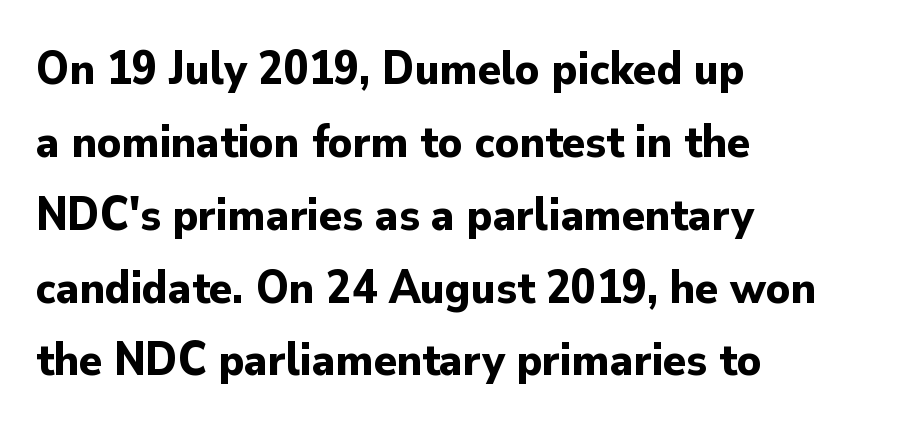
The image shows 47 px bold sans-serif type, upright; set left-aligned, normal line spacing (1.55x), normal letter spacing, not underlined; low stroke contrast and a small x-height.
